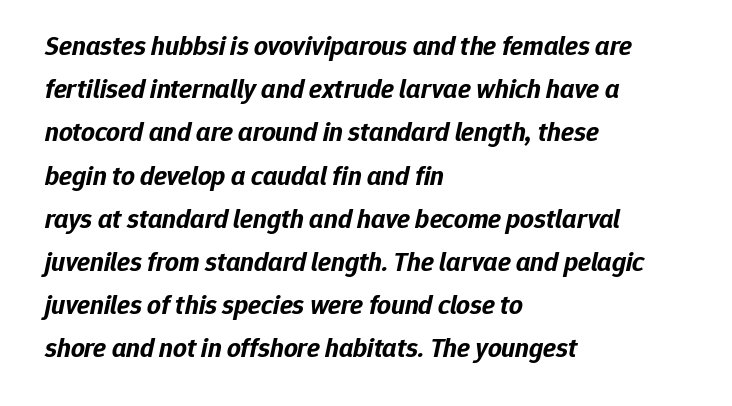
Quick note: interline space is typical. Emphasis by weight is at full strength: bold. In terms of posture, this sample is oblique. Glyph-to-glyph distance matches everyday printed text. Has an underline been added? It has not. The lines are quadded left.
